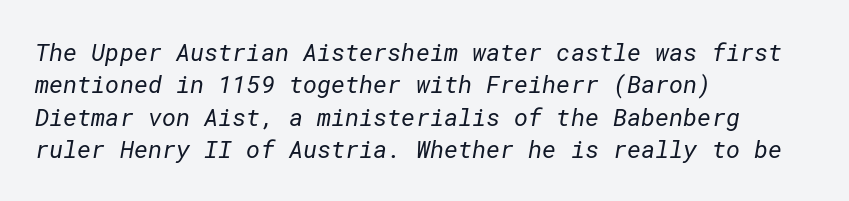
{"bold": "no", "underline": "no", "align": "left", "line_spacing": "normal", "line_spacing_ratio": 1.35, "letter_spacing": "normal", "letter_spacing_em": 0.0, "glyph_px": 24}
